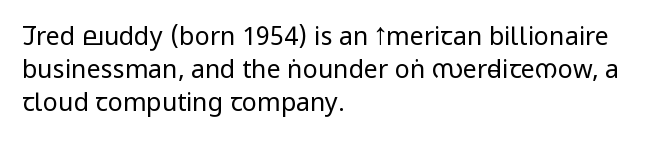
{"italic": "no", "bold": "no", "underline": "no", "align": "left", "line_spacing": "normal", "line_spacing_ratio": 1.33, "letter_spacing": "normal", "letter_spacing_em": 0.0, "glyph_px": 25}
